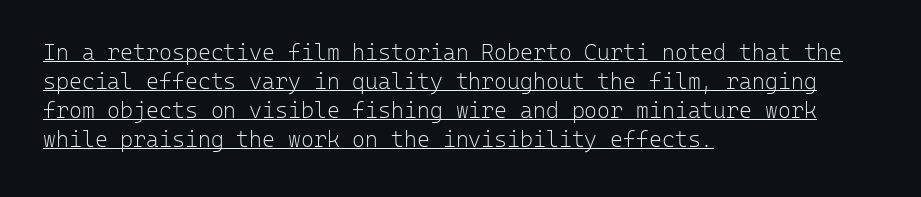
The image shows 22 px text type, upright; set left-aligned, normal line spacing (1.32x), normal letter spacing, underlined.
